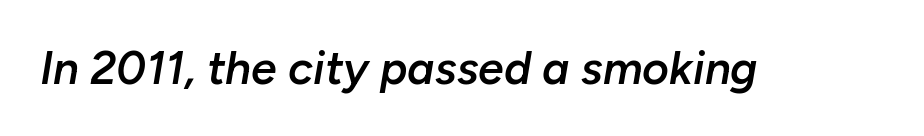
{"italic": "yes", "lean": "right", "slant_degrees": 10, "bold": "semi", "weight": "semibold", "width": "normal", "stroke_contrast": "low", "x_height": "medium", "monospaced": "no", "underline": "no", "letter_spacing": "normal", "letter_spacing_em": 0.0, "glyph_px": 46}
